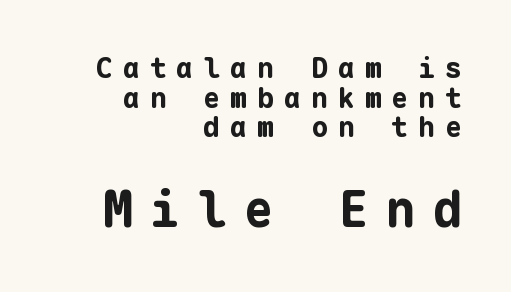
{"serif": "no", "italic": "no", "bold": "yes", "weight": "bold", "width": "normal", "stroke_contrast": "low", "x_height": "medium", "monospaced": "yes", "underline": "no", "align": "right", "line_spacing": "tight", "line_spacing_ratio": 1.06, "letter_spacing": "wide", "letter_spacing_em": 0.36, "larger_block": "second", "size_ratio": 1.75, "glyph_px": 49}
